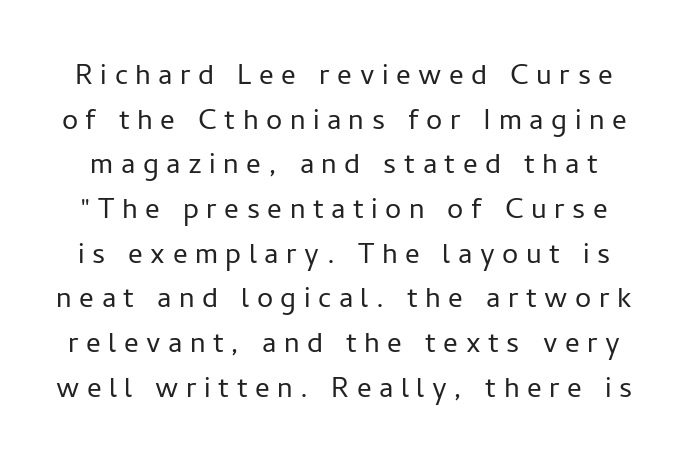
The image shows 29 px regular-weight sans-serif type, upright; set normal line spacing (1.54x), unusually wide letter spacing (+0.26 em), not underlined; low stroke contrast and a medium x-height.
